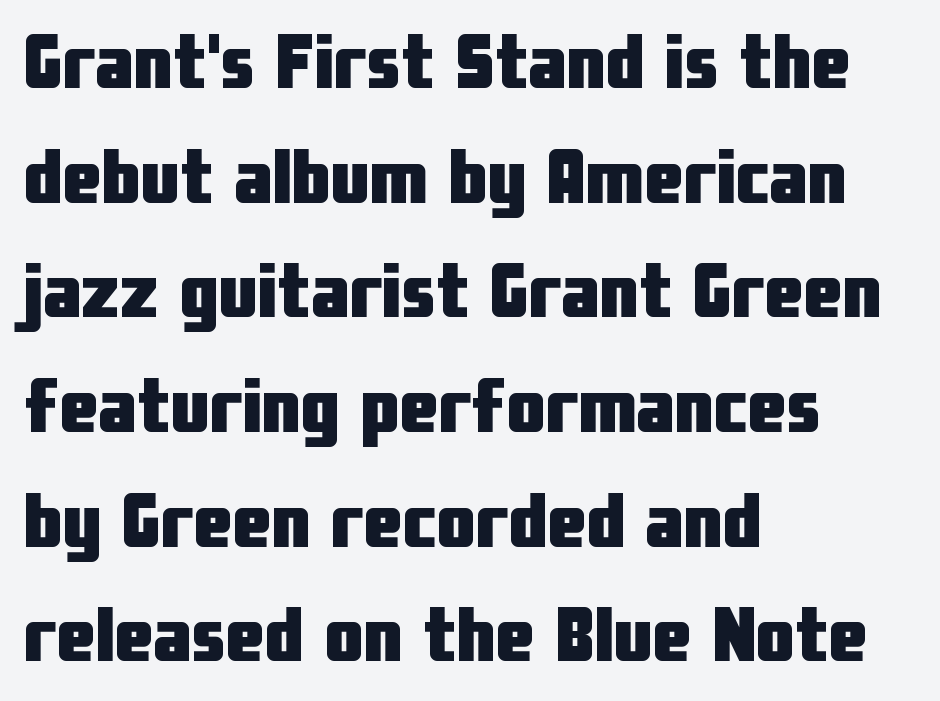
Line spacing here is normal. Note: no serifs on the glyphs. Bare-footed words on every line. Looks like regular typesetting: each glyph gets only the width it needs.
